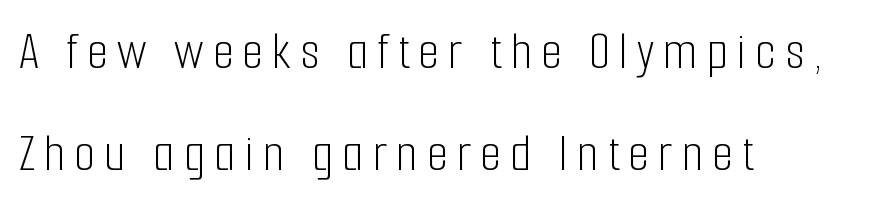
Q: Is the text bold? A: No.
Q: Is the text italic (slanted)? A: No, it is upright.
Q: Is the typeface a serif or a sans-serif typeface? A: Sans-serif.
Q: Is the text underlined? A: No.
Q: How is the paragraph aligned? A: Left-aligned.
Q: Width (condensed, normal, or wide)? A: Condensed.
Q: Stroke contrast? A: Low.
Q: x-height? A: Medium.
Q: Monospaced? A: No.
